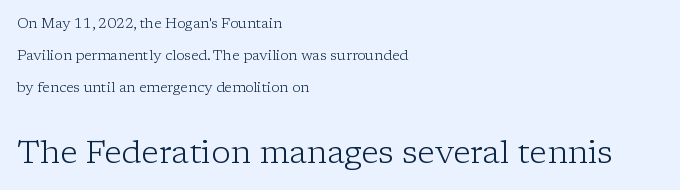
Compared with typical paragraphs, the rows here are farther apart. The typography opts for an upright posture over an oblique one. The paragraph has a hard left edge and a soft right edge. Stems and bowls with no extra thickness — not bold.
